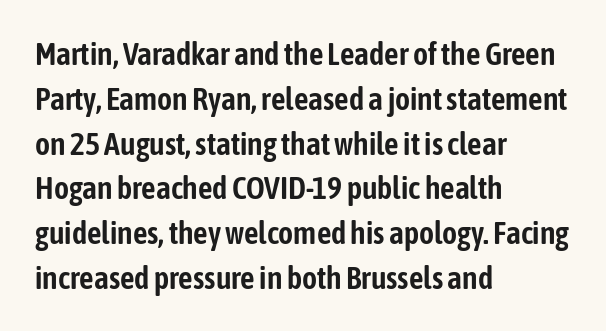
{"serif": "no", "italic": "no", "width": "condensed", "stroke_contrast": "low", "x_height": "medium", "monospaced": "no", "underline": "no", "align": "left", "line_spacing": "normal", "line_spacing_ratio": 1.4, "letter_spacing": "normal", "letter_spacing_em": 0.0, "glyph_px": 32}
